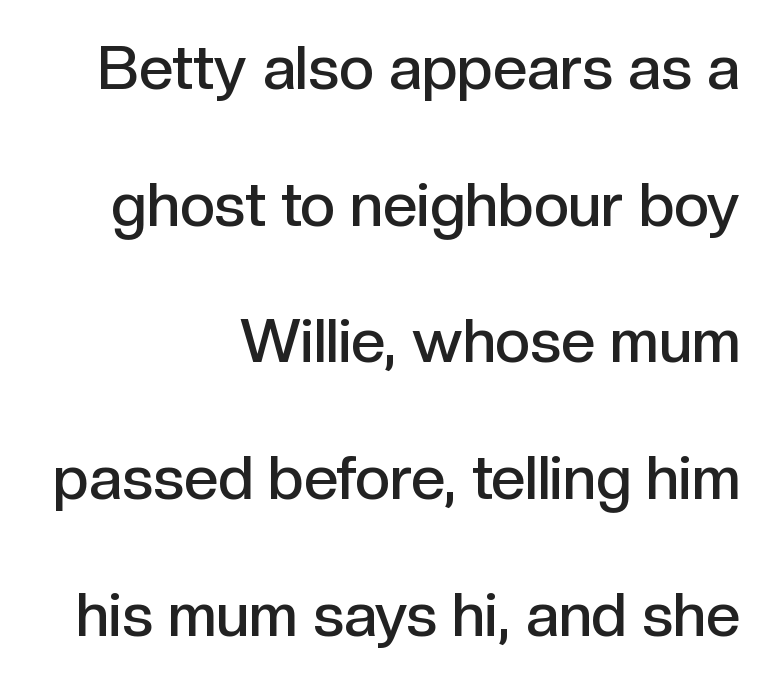
{"serif": "no", "italic": "no", "bold": "semi", "weight": "semibold", "width": "normal", "x_height": "medium", "monospaced": "no", "underline": "no", "align": "right", "line_spacing": "loose", "line_spacing_ratio": 2.24, "letter_spacing": "normal", "letter_spacing_em": 0.0, "glyph_px": 61}
